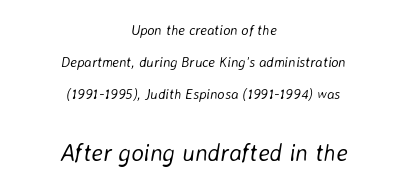
{"italic": "yes", "lean": "right", "slant_degrees": 8, "bold": "no", "underline": "no", "align": "center", "line_spacing": "loose", "line_spacing_ratio": 2.3, "letter_spacing": "normal", "letter_spacing_em": 0.0, "larger_block": "second", "size_ratio": 1.71, "glyph_px": 24}
